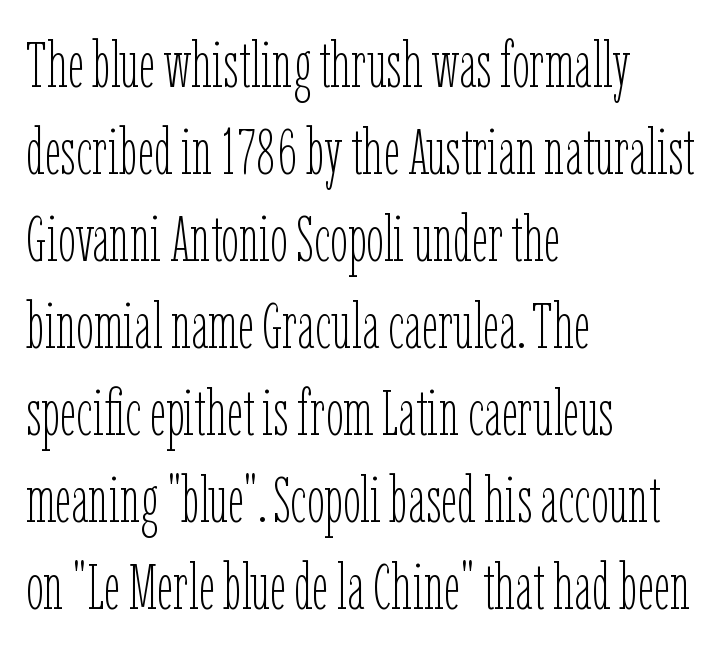
Q: Is the text bold? A: No.
Q: Is the text italic (slanted)? A: No, it is upright.
Q: Is the text underlined? A: No.
Q: How is the paragraph aligned? A: Left-aligned.
Q: Is the spacing between letters normal or unusually wide? A: Normal.
Q: Is the spacing between lines tight, normal or loose? A: Normal.
Q: Width (condensed, normal, or wide)? A: Condensed.
Q: Stroke contrast? A: Low.
Q: x-height? A: Medium.
Q: Monospaced? A: No.
